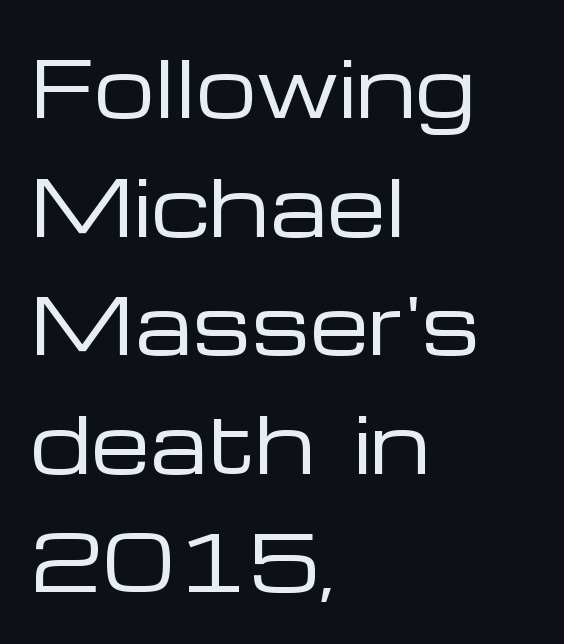
The image shows 76 px regular-weight, wide sans-serif type, upright; set left-aligned, normal line spacing (1.56x), normal letter spacing, not underlined; low stroke contrast and a medium x-height.
